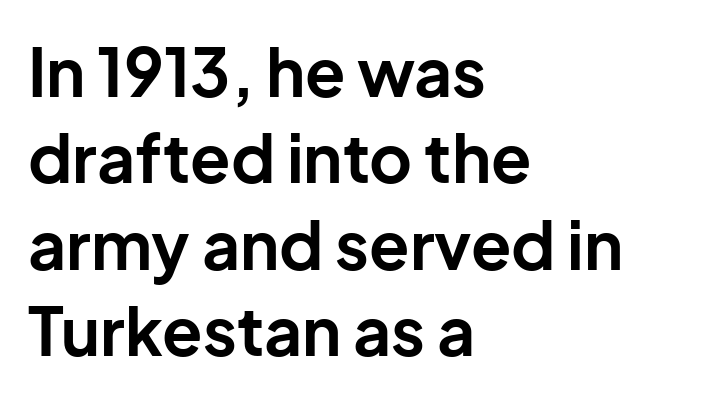
Q: Is the text bold? A: Yes.
Q: Is the text italic (slanted)? A: No, it is upright.
Q: Is the typeface a serif or a sans-serif typeface? A: Sans-serif.
Q: Is the text underlined? A: No.
Q: How is the paragraph aligned? A: Left-aligned.
Q: Is the spacing between letters normal or unusually wide? A: Normal.
Q: Is the spacing between lines tight, normal or loose? A: Normal.
Q: Width (condensed, normal, or wide)? A: Normal.
Q: Stroke contrast? A: Low.
Q: x-height? A: Medium.
Q: Monospaced? A: No.
